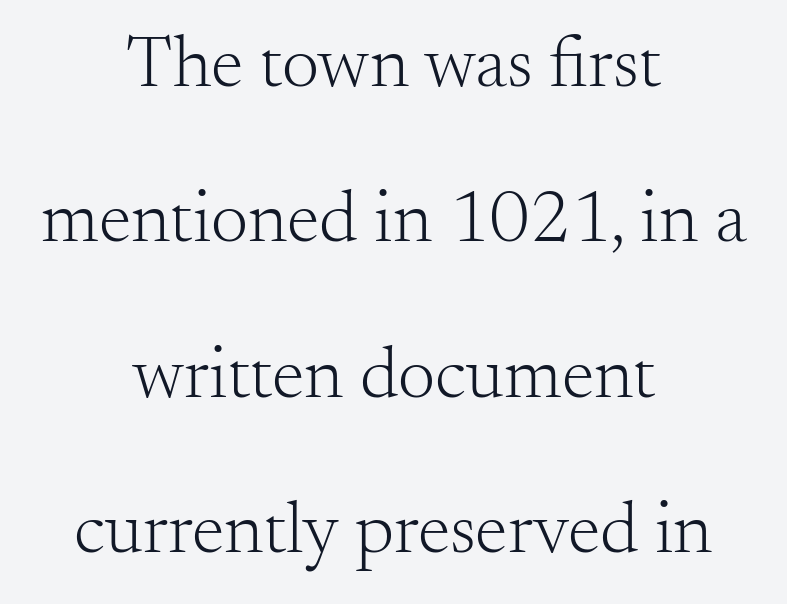
The paragraph shown floats in the horizontal middle. Rows of type keep a wide berth in the vertical direction. Ordinary non-slanted type is in use. Here the designer chose a conventional face with non-uniform glyph widths. Type without underlining. Spacing between characters is what you'd get straight out of the box.
